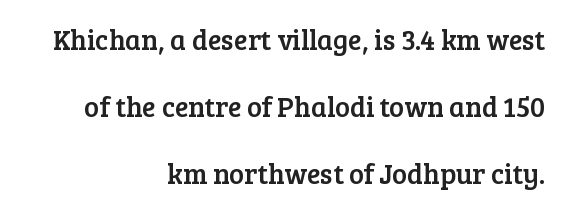
{"serif": "yes", "italic": "no", "width": "normal", "stroke_contrast": "low", "x_height": "medium", "monospaced": "no", "underline": "no", "align": "right", "line_spacing": "loose", "line_spacing_ratio": 2.4, "letter_spacing": "normal", "letter_spacing_em": 0.0, "glyph_px": 28}
